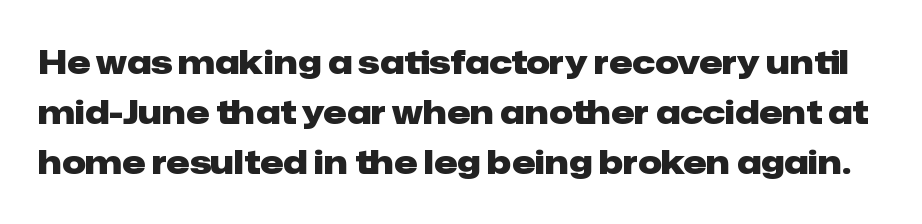
Q: Is the text bold? A: Yes.
Q: Is the text italic (slanted)? A: No, it is upright.
Q: Is the typeface a serif or a sans-serif typeface? A: Sans-serif.
Q: Is the text underlined? A: No.
Q: Is the spacing between letters normal or unusually wide? A: Normal.
Q: Is the spacing between lines tight, normal or loose? A: Normal.
Q: Width (condensed, normal, or wide)? A: Normal.
Q: Stroke contrast? A: Low.
Q: x-height? A: Medium.
Q: Monospaced? A: No.
